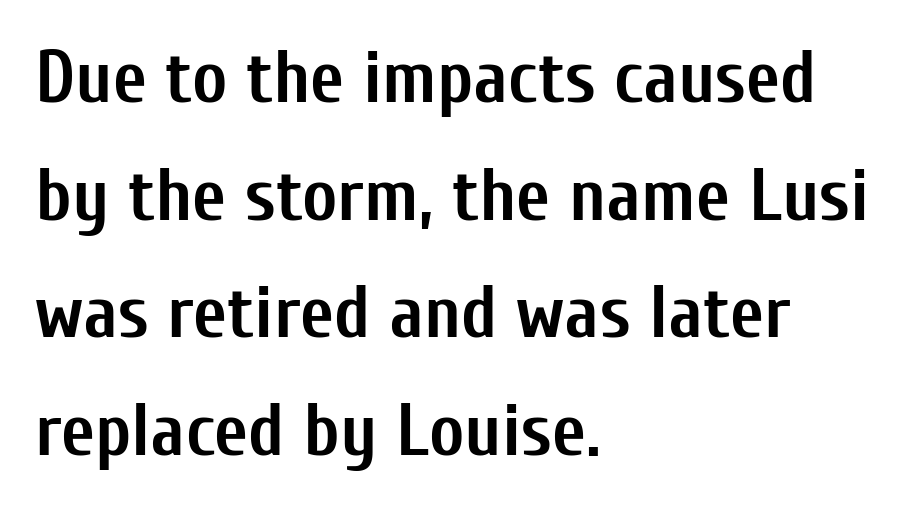
This sample has the flowing, uneven cadence of proportional lettering. Students, note that the glyphs here touch the page at normal intervals. Any mark beneath the type? The region is blank. Notice how descenders clear the ascenders below comfortably — that's standard leading. Compared with a centered layout, this one pins lines to the left instead. These lines are composed in type without serifs.
